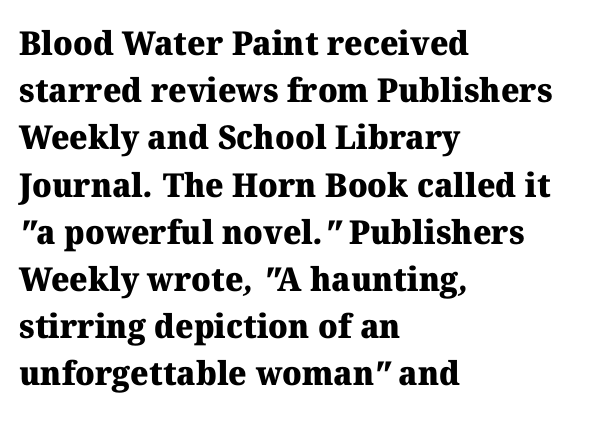
The image shows 33 px heavy serif type; set left-aligned, normal line spacing (1.43x), normal letter spacing, not underlined; medium stroke contrast and a medium x-height.
